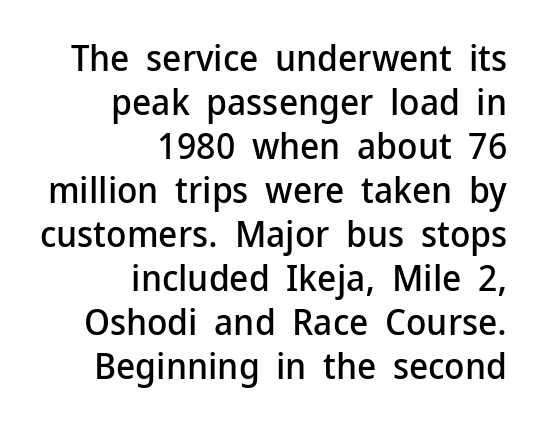
The passage shown is typed in a proportional face where columns would drift. Rule under the text: the space is simply empty. Grotesque or geometric, the face here clearly has no serifs. In CSS terms this would be text-align: right. Nobody touched the tracking dial on this one. It's the straight-up-and-down kind of type.
